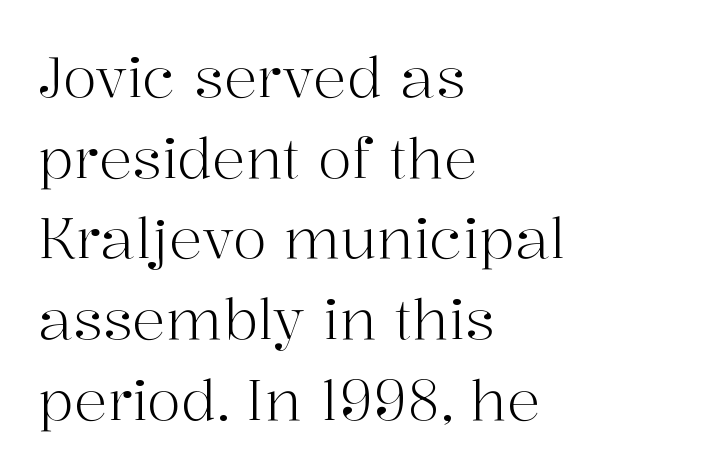
Q: Is the text bold? A: No.
Q: Is the text italic (slanted)? A: No, it is upright.
Q: Is the typeface a serif or a sans-serif typeface? A: Serif.
Q: Is the text underlined? A: No.
Q: How is the paragraph aligned? A: Left-aligned.
Q: Is the spacing between letters normal or unusually wide? A: Normal.
Q: Is the spacing between lines tight, normal or loose? A: Normal.
Q: Width (condensed, normal, or wide)? A: Normal.
Q: Stroke contrast? A: High.
Q: x-height? A: Medium.
Q: Monospaced? A: No.
